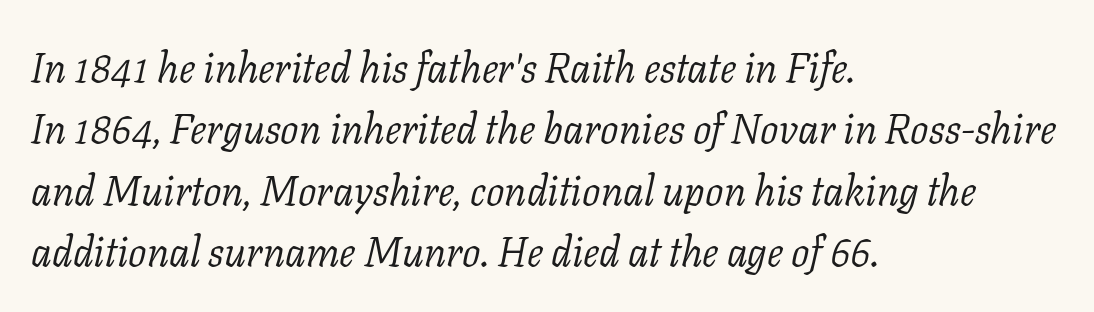
The image shows 41 px light serif type, italic (leaning right); set left-aligned, normal line spacing (1.5x), normal letter spacing, not underlined; low stroke contrast and a medium x-height.
